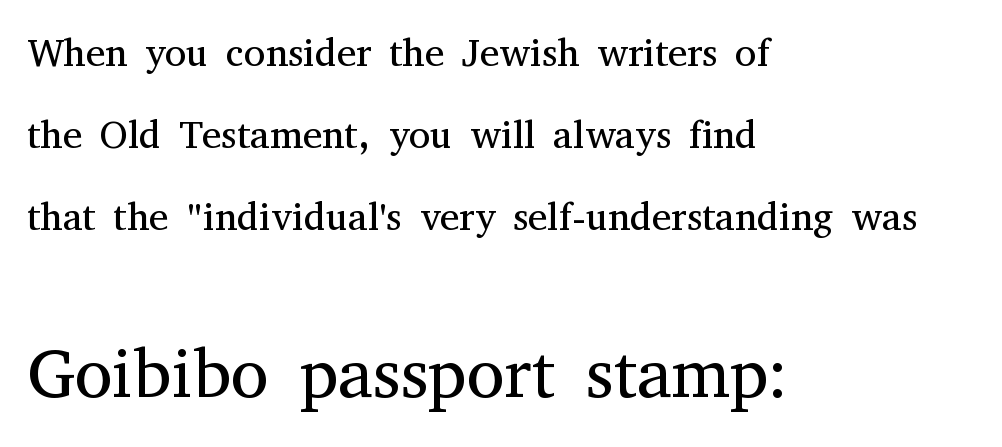
Q: Is the text bold? A: No.
Q: Is the text italic (slanted)? A: No, it is upright.
Q: Is the typeface a serif or a sans-serif typeface? A: Serif.
Q: Is the text underlined? A: No.
Q: How is the paragraph aligned? A: Left-aligned.
Q: Is the spacing between letters normal or unusually wide? A: Normal.
Q: Is the spacing between lines tight, normal or loose? A: Loose.
Q: Which block of text is set in a larger size, the first (top) or the second (bottom)? A: The second (bottom) one.
Q: Width (condensed, normal, or wide)? A: Normal.
Q: Stroke contrast? A: Medium.
Q: x-height? A: Medium.
Q: Monospaced? A: No.
